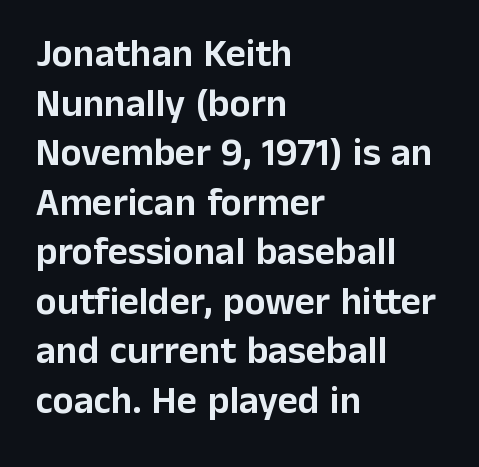
Lines of text with bare space underneath. A roman cut, with each character standing at attention. This block has exactly the height ordinary leading produces. The compositor pushed each line to the left boundary. Default kerning and tracking; the words read as compact shapes.
